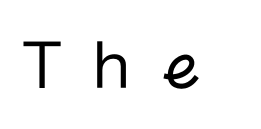
{"serif": "no", "italic": "no", "bold": "no", "weight": "regular", "width": "normal", "stroke_contrast": "low", "x_height": "medium", "monospaced": "no", "underline": "no", "letter_spacing": "wide", "letter_spacing_em": 0.46, "glyph_px": 70}
